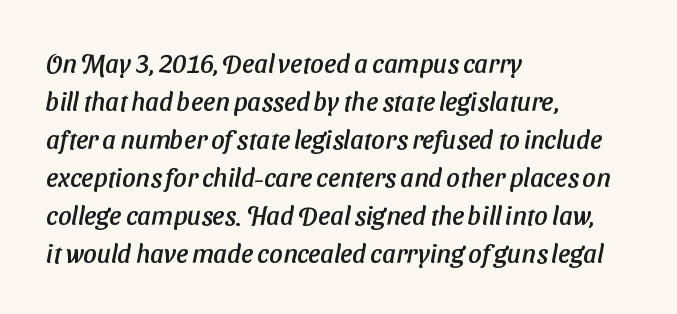
Q: Is the text underlined? A: No.
Q: How is the paragraph aligned? A: Left-aligned.
Q: Is the spacing between letters normal or unusually wide? A: Normal.
Q: Is the spacing between lines tight, normal or loose? A: Normal.
